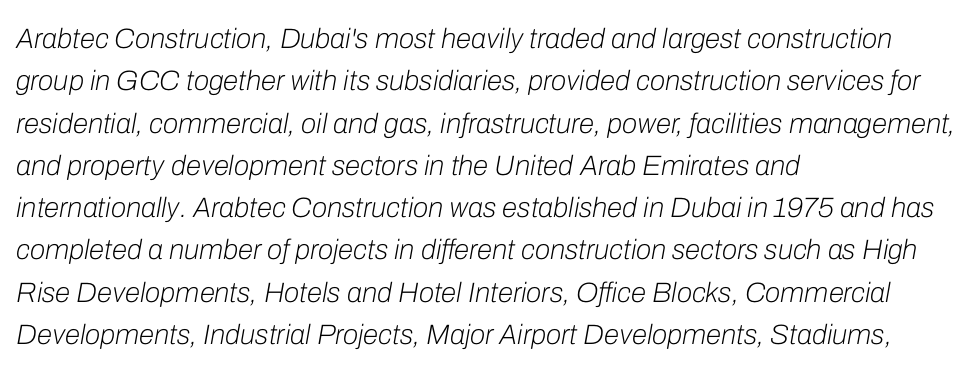
The image shows 28 px light type, italic (leaning right); set left-aligned, normal line spacing (1.51x), normal letter spacing, not underlined; low stroke contrast and a medium x-height.
